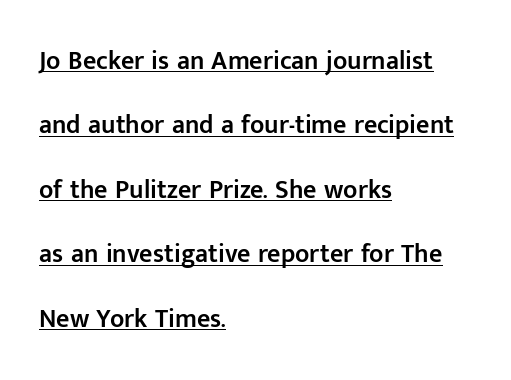
Q: Is the text bold? A: Semi-bold.
Q: Is the text italic (slanted)? A: No, it is upright.
Q: Is the text underlined? A: Yes.
Q: How is the paragraph aligned? A: Left-aligned.
Q: Is the spacing between letters normal or unusually wide? A: Normal.
Q: Is the spacing between lines tight, normal or loose? A: Loose.
